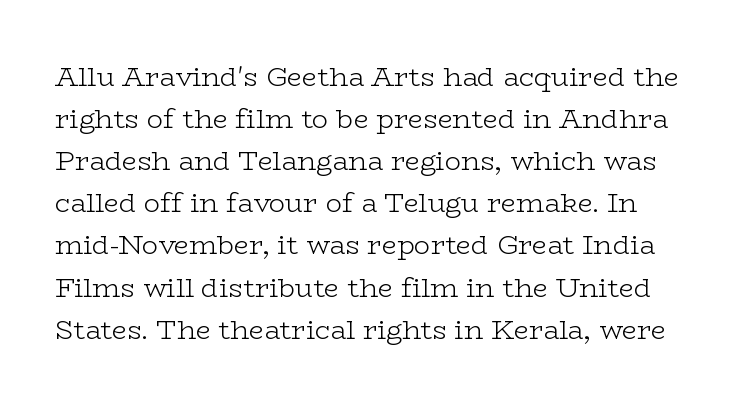
The image shows 27 px text type, upright; set normal line spacing (1.56x), normal letter spacing, not underlined.
